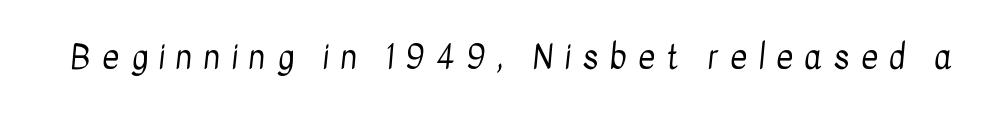
Q: Is the text bold? A: No.
Q: Is the typeface a serif or a sans-serif typeface? A: Sans-serif.
Q: Is the text underlined? A: No.
Q: Is the spacing between letters normal or unusually wide? A: Unusually wide.
Q: Width (condensed, normal, or wide)? A: Condensed.
Q: Stroke contrast? A: Low.
Q: x-height? A: Medium.
Q: Monospaced? A: No.
